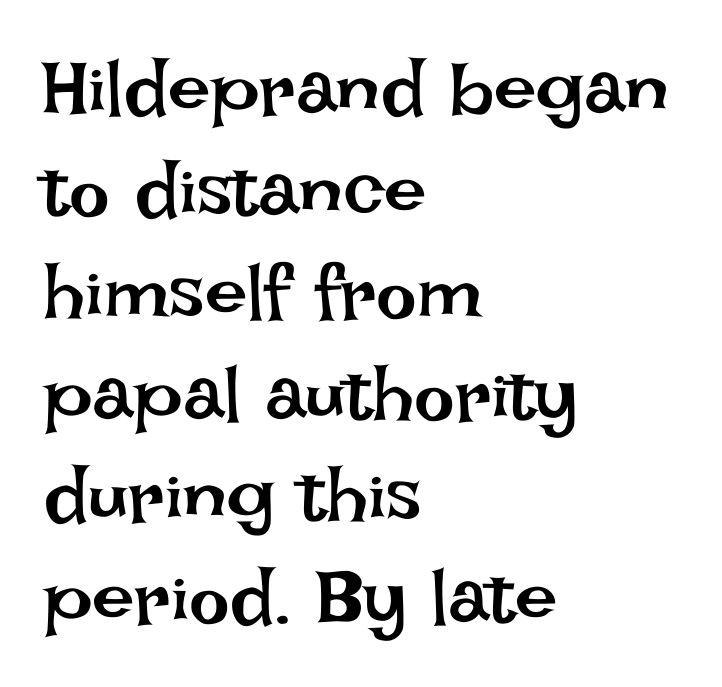
Q: Is the text bold? A: No.
Q: Is the text italic (slanted)? A: No, it is upright.
Q: Is the text underlined? A: No.
Q: How is the paragraph aligned? A: Left-aligned.
Q: Is the spacing between letters normal or unusually wide? A: Normal.
Q: Is the spacing between lines tight, normal or loose? A: Normal.
Q: Width (condensed, normal, or wide)? A: Normal.
Q: Stroke contrast? A: Low.
Q: x-height? A: Large.
Q: Monospaced? A: No.
